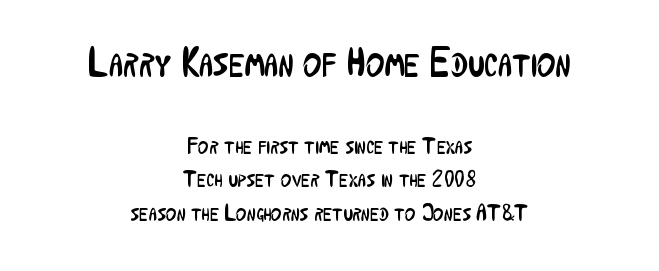
The image shows 40 px regular-weight, condensed sans-serif type, upright; set centered, normal line spacing (1.45x), normal letter spacing, not underlined; the first (top) block is 1.74x larger; low stroke contrast and a medium x-height.
